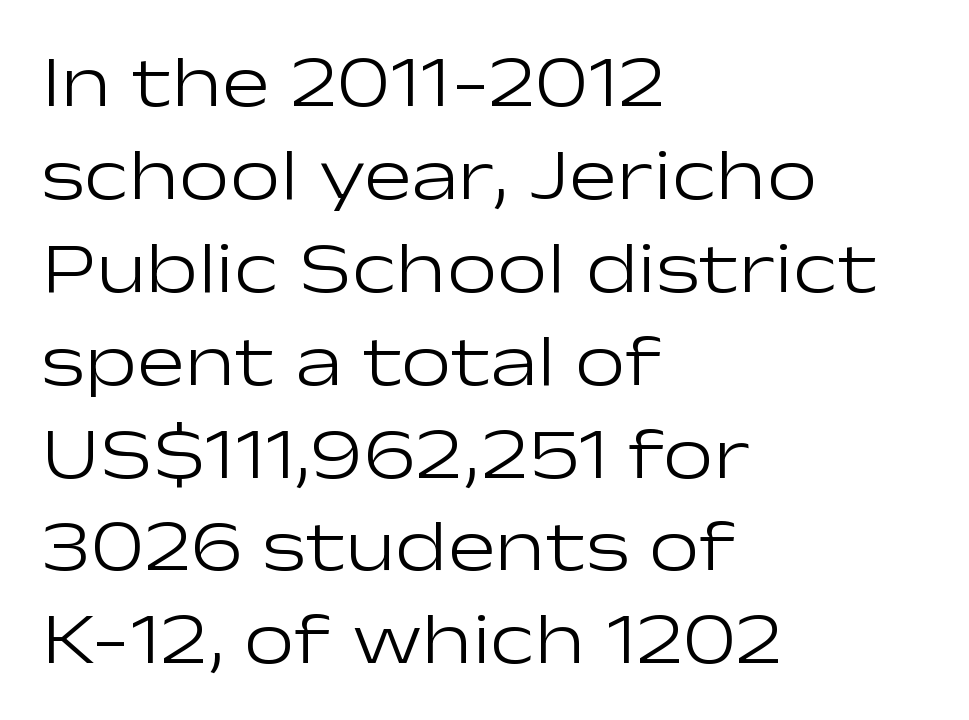
Q: Is the text bold? A: No.
Q: Is the text italic (slanted)? A: No, it is upright.
Q: Is the typeface a serif or a sans-serif typeface? A: Sans-serif.
Q: Is the text underlined? A: No.
Q: How is the paragraph aligned? A: Left-aligned.
Q: Is the spacing between letters normal or unusually wide? A: Normal.
Q: Is the spacing between lines tight, normal or loose? A: Normal.
Q: Width (condensed, normal, or wide)? A: Wide.
Q: Stroke contrast? A: Low.
Q: x-height? A: Medium.
Q: Monospaced? A: No.
